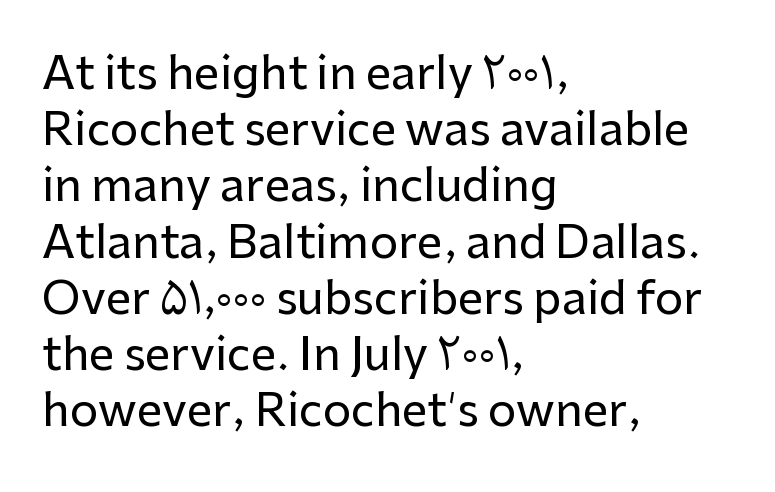
The image shows 45 px sans-serif type, upright; set left-aligned, normal line spacing (1.25x), normal letter spacing, not underlined; low stroke contrast and a medium x-height.
